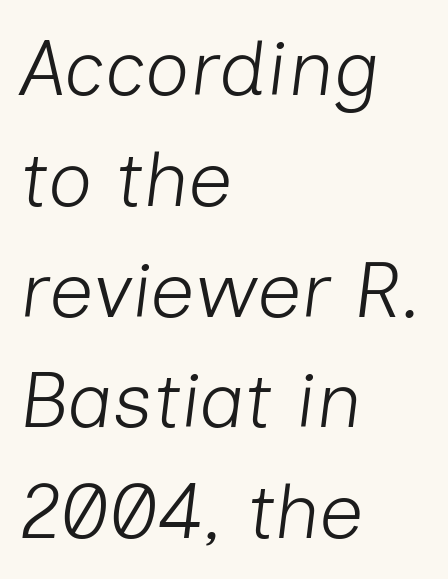
The image shows 78 px light type, italic (leaning right); set left-aligned, normal line spacing (1.42x), normal letter spacing, not underlined; low stroke contrast and a medium x-height.
